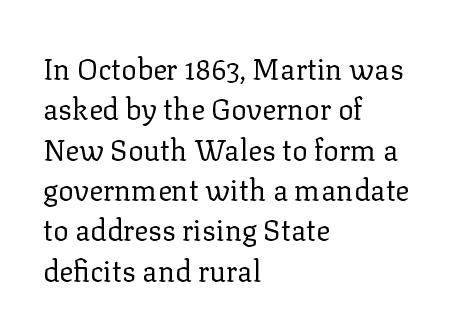
Q: Is the text bold? A: No.
Q: Is the text italic (slanted)? A: No, it is upright.
Q: Is the typeface a serif or a sans-serif typeface? A: Serif.
Q: Is the text underlined? A: No.
Q: How is the paragraph aligned? A: Left-aligned.
Q: Is the spacing between letters normal or unusually wide? A: Normal.
Q: Is the spacing between lines tight, normal or loose? A: Normal.
Q: Width (condensed, normal, or wide)? A: Normal.
Q: Stroke contrast? A: Low.
Q: x-height? A: Medium.
Q: Monospaced? A: No.
